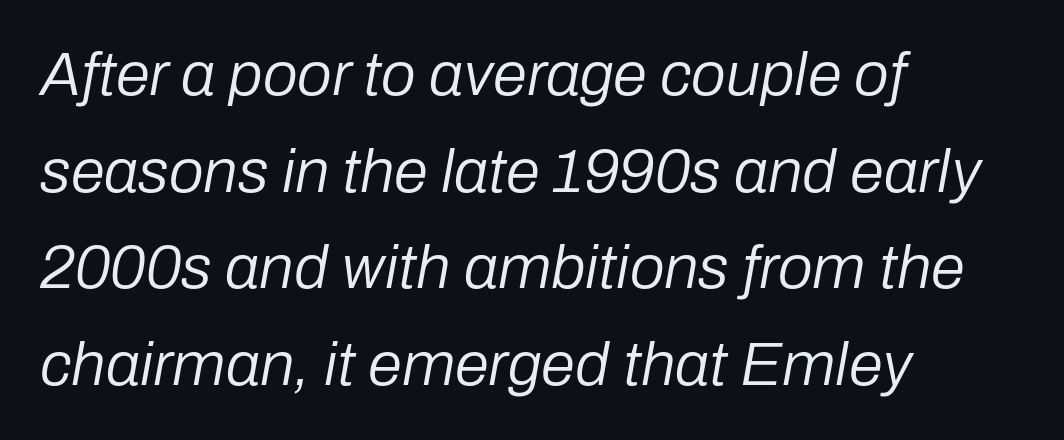
Q: Is the text bold? A: No.
Q: Is the text italic (slanted)? A: Yes, it leans right by about 10 degrees.
Q: Is the text underlined? A: No.
Q: How is the paragraph aligned? A: Left-aligned.
Q: Is the spacing between letters normal or unusually wide? A: Normal.
Q: Is the spacing between lines tight, normal or loose? A: Normal.
Q: Width (condensed, normal, or wide)? A: Normal.
Q: Stroke contrast? A: Low.
Q: x-height? A: Medium.
Q: Monospaced? A: No.
